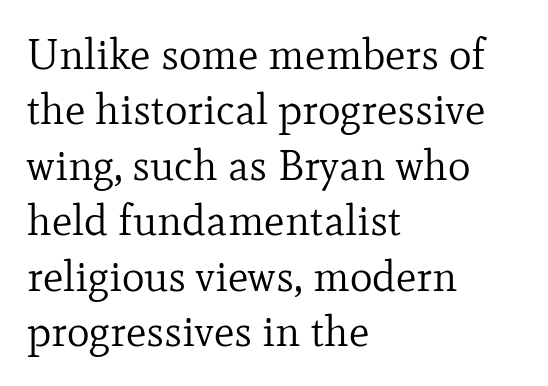
{"serif": "yes", "italic": "no", "bold": "no", "weight": "regular", "width": "normal", "stroke_contrast": "low", "x_height": "small", "monospaced": "no", "underline": "no", "align": "left", "line_spacing": "normal", "line_spacing_ratio": 1.29, "letter_spacing": "normal", "letter_spacing_em": 0.0, "glyph_px": 43}
